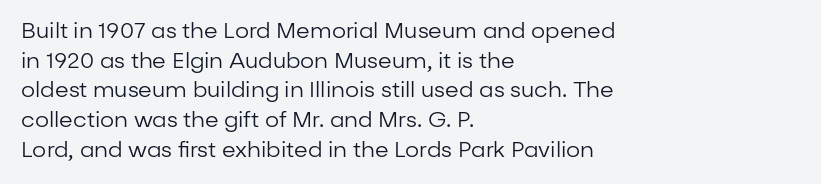
Unmarked baselines from the first word to the last. The designer left line spacing at the default. The rendering anchors every line to the left-hand side. The gaps between neighbouring characters are ordinary and unremarkable. The type sits square on the baseline with zero lean.
